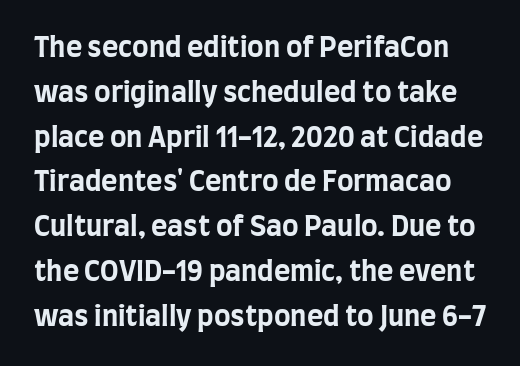
The image shows 28 px bold, condensed sans-serif type, upright; set normal line spacing (1.6x), normal letter spacing, not underlined; low stroke contrast and a large x-height.
